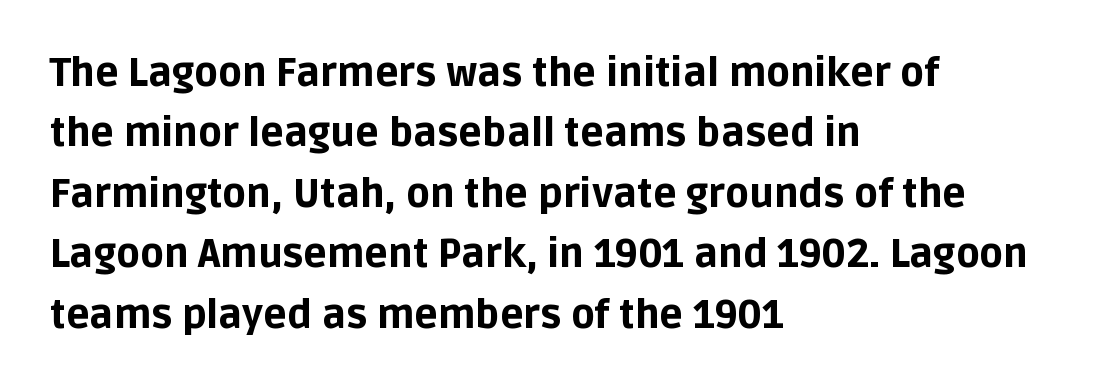
The image shows 39 px bold sans-serif type, upright; set left-aligned, normal line spacing (1.55x), normal letter spacing, not underlined; low stroke contrast and a large x-height.
